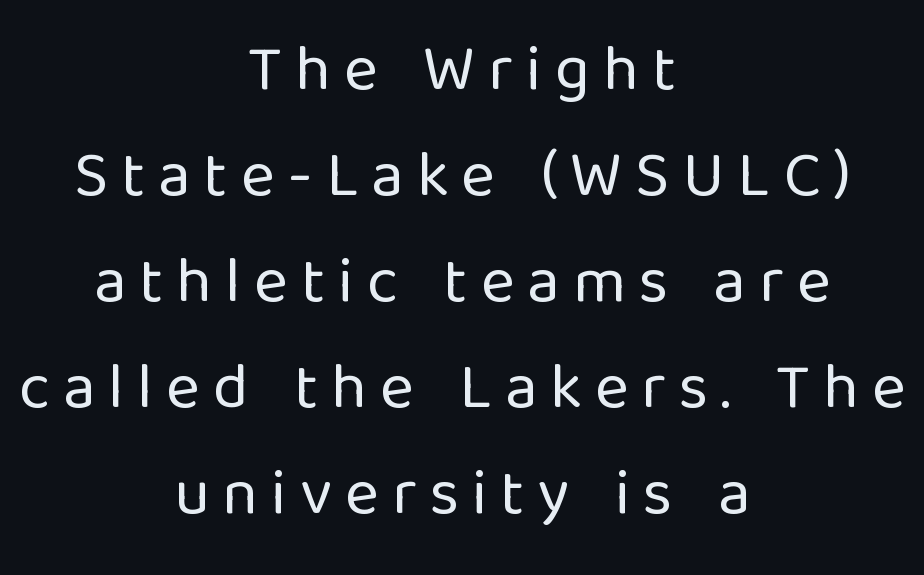
{"serif": "no", "italic": "no", "bold": "no", "weight": "regular", "width": "normal", "stroke_contrast": "low", "x_height": "medium", "monospaced": "no", "underline": "no", "align": "center", "line_spacing": "normal", "line_spacing_ratio": 1.63, "letter_spacing": "wide", "letter_spacing_em": 0.2, "glyph_px": 65}
